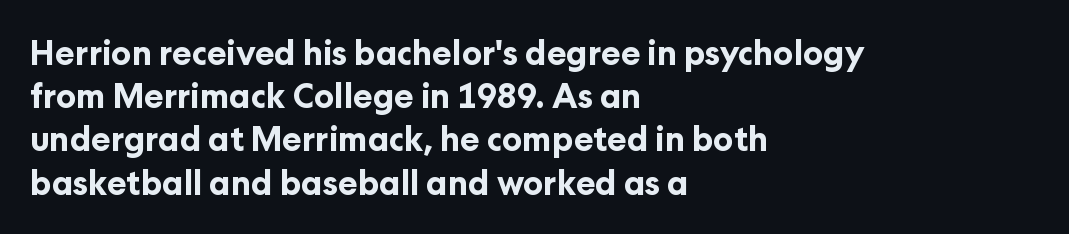
{"serif": "no", "italic": "no", "bold": "yes", "weight": "bold", "width": "normal", "stroke_contrast": "low", "x_height": "medium", "monospaced": "no", "underline": "no", "align": "left", "line_spacing": "normal", "line_spacing_ratio": 1.31, "letter_spacing": "normal", "letter_spacing_em": 0.0, "glyph_px": 33}
